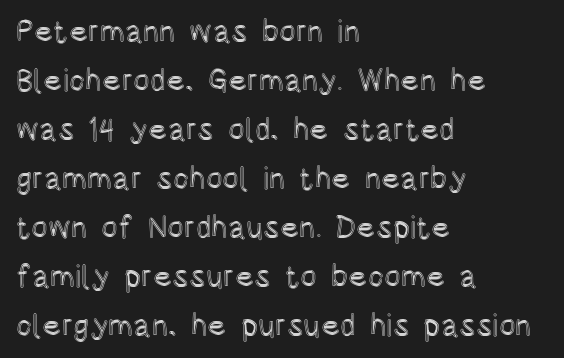
The image shows 31 px condensed type, upright; set left-aligned, normal line spacing (1.58x), normal letter spacing, not underlined; a large x-height.
